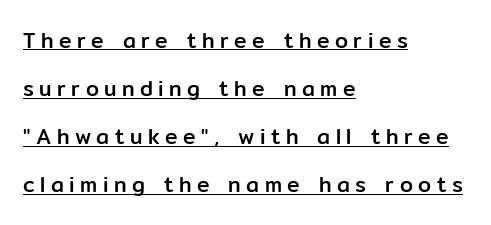
The image shows 21 px text type, upright; set left-aligned, loose line spacing (2.29x), unusually wide letter spacing (+0.26 em), underlined.
